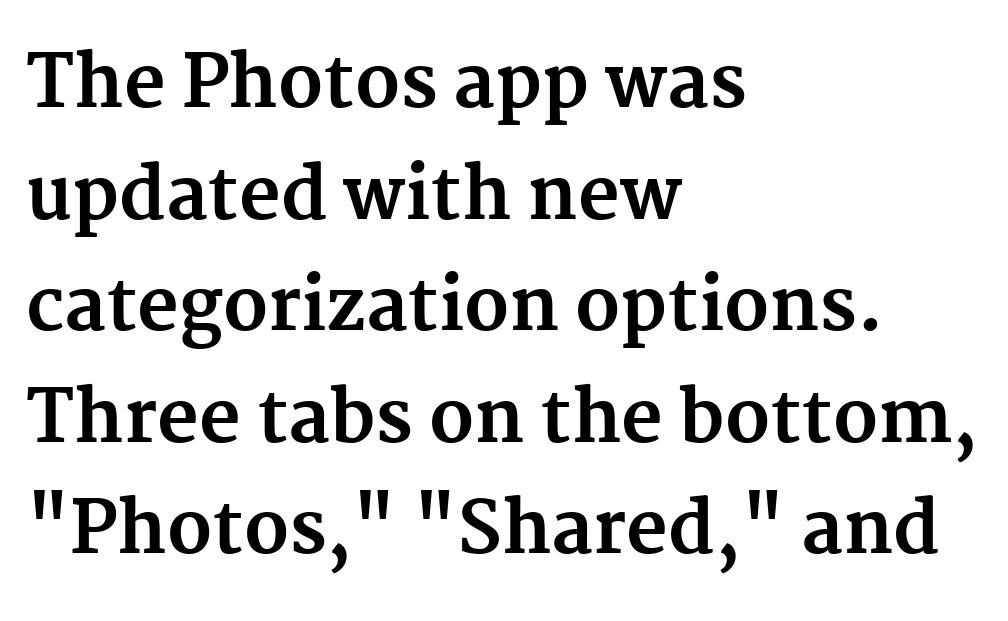
The image shows 72 px bold serif type, upright; set left-aligned, normal line spacing (1.55x), normal letter spacing, not underlined; medium stroke contrast and a medium x-height.
